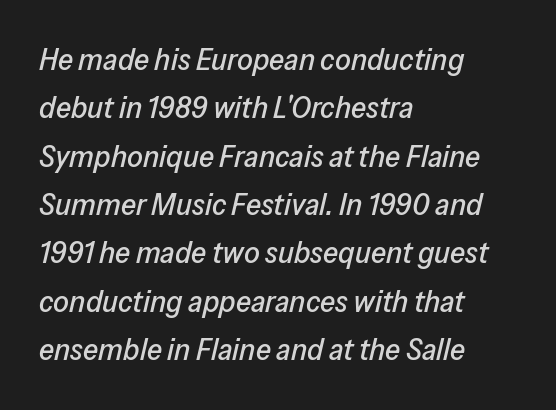
The gaps between neighbouring characters are ordinary and unremarkable. Line beginnings align vertically; line endings do not. You could not count columns in this text — the font is proportionally spaced. The space between consecutive lines is moderate.
